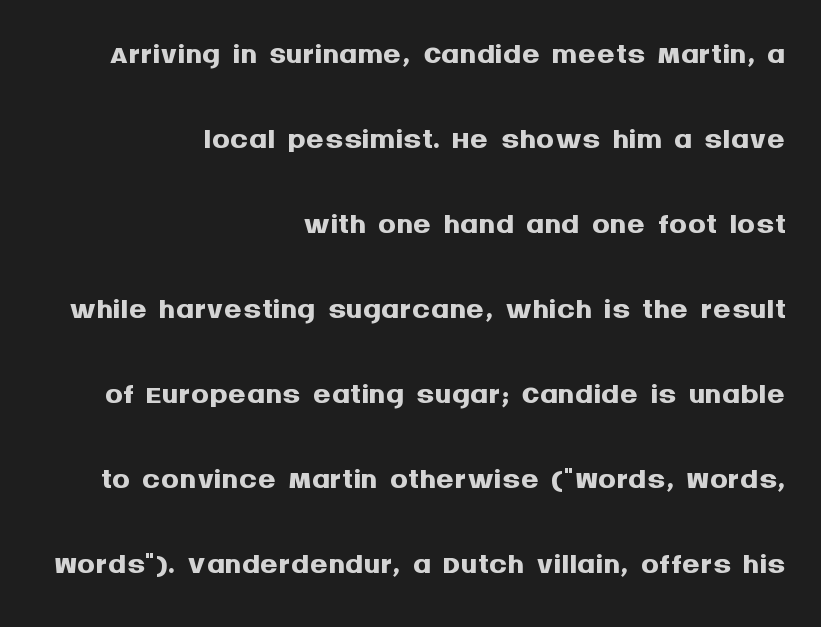
The image shows 45 px semibold sans-serif type, upright; set right-aligned, line spacing 1.89x, normal letter spacing, not underlined; medium stroke contrast and a large x-height.
